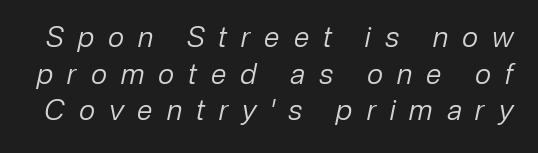
{"italic": "yes", "lean": "right", "slant_degrees": 12, "bold": "no", "weight": "regular", "width": "normal", "stroke_contrast": "low", "x_height": "medium", "monospaced": "no", "underline": "no", "line_spacing": "normal", "line_spacing_ratio": 1.31, "letter_spacing": "wide", "letter_spacing_em": 0.5, "glyph_px": 28}
